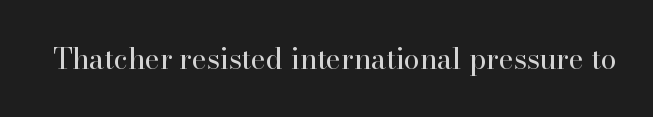
Q: Is the text bold? A: No.
Q: Is the text italic (slanted)? A: No, it is upright.
Q: Is the typeface a serif or a sans-serif typeface? A: Serif.
Q: Is the text underlined? A: No.
Q: Is the spacing between letters normal or unusually wide? A: Normal.
Q: Width (condensed, normal, or wide)? A: Normal.
Q: Stroke contrast? A: High.
Q: x-height? A: Small.
Q: Monospaced? A: No.
